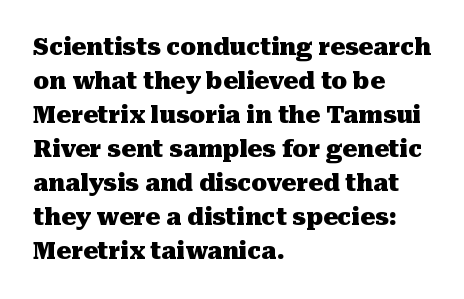
The image shows 23 px bold type, upright; set left-aligned, normal line spacing (1.48x), normal letter spacing, not underlined.
